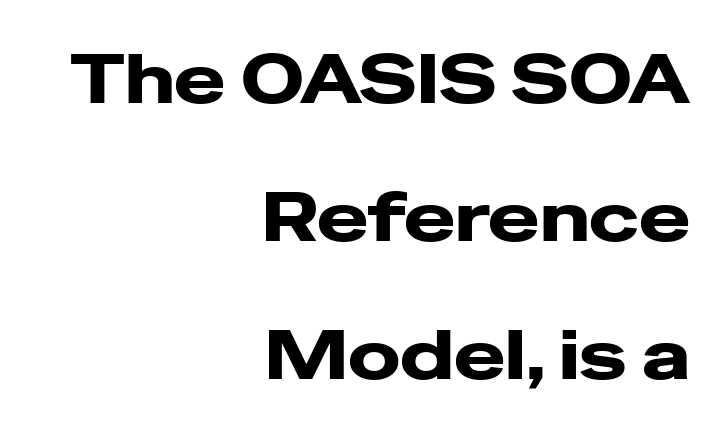
{"serif": "no", "italic": "no", "bold": "yes", "weight": "heavy", "width": "wide", "stroke_contrast": "low", "x_height": "medium", "monospaced": "no", "underline": "no", "align": "right", "line_spacing": "loose", "line_spacing_ratio": 2.0, "letter_spacing": "normal", "letter_spacing_em": 0.0, "glyph_px": 69}
